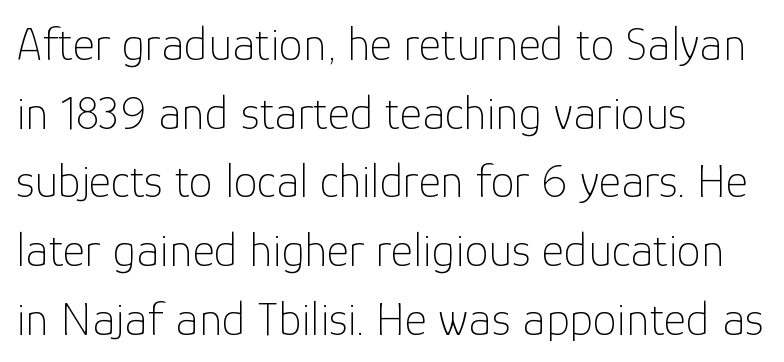
Q: Is the text bold? A: No.
Q: Is the text italic (slanted)? A: No, it is upright.
Q: Is the typeface a serif or a sans-serif typeface? A: Sans-serif.
Q: Is the text underlined? A: No.
Q: How is the paragraph aligned? A: Left-aligned.
Q: Is the spacing between letters normal or unusually wide? A: Normal.
Q: Is the spacing between lines tight, normal or loose? A: Normal.
Q: Width (condensed, normal, or wide)? A: Normal.
Q: Stroke contrast? A: Low.
Q: x-height? A: Medium.
Q: Monospaced? A: No.
